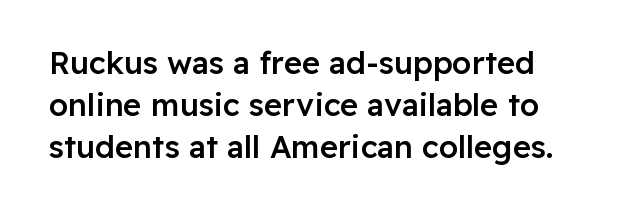
The image shows 31 px semibold sans-serif type, upright; set normal line spacing (1.35x), normal letter spacing, not underlined; low stroke contrast and a medium x-height.
